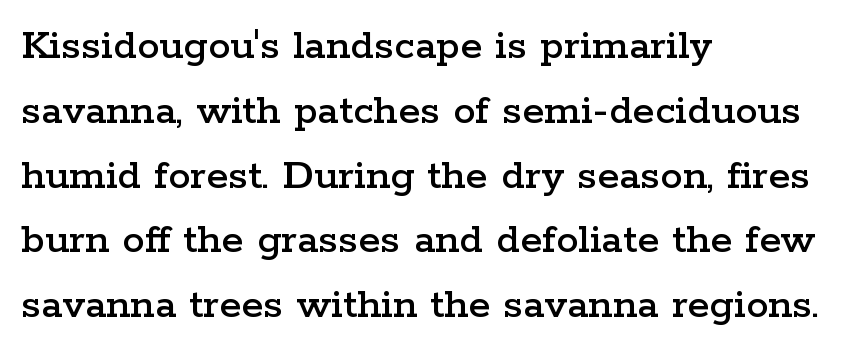
Vertical strokes here are truly vertical. A typesetter would call this proportional, since set widths differ per character. Decoration check: the copy has no underline. A classic flush-left, rag-right setting is used for this passage. Tracking value appears to be zero — textbook default spacing. The face used here is seriffed, in the tradition of book romans.
